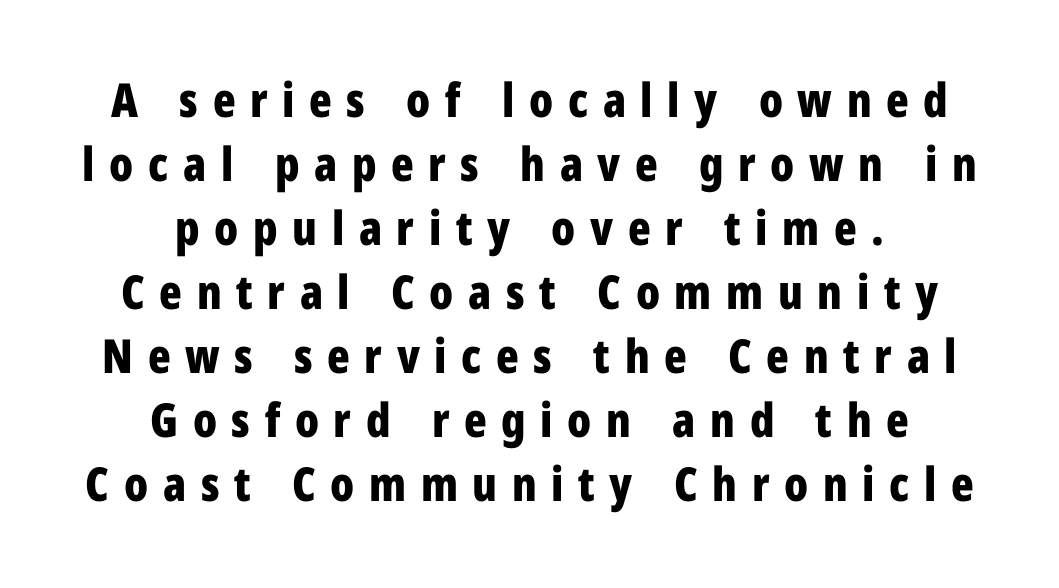
Q: Is the text bold? A: Yes.
Q: Is the text italic (slanted)? A: No, it is upright.
Q: Is the typeface a serif or a sans-serif typeface? A: Sans-serif.
Q: Is the text underlined? A: No.
Q: How is the paragraph aligned? A: Centered.
Q: Is the spacing between letters normal or unusually wide? A: Unusually wide.
Q: Is the spacing between lines tight, normal or loose? A: Normal.
Q: Width (condensed, normal, or wide)? A: Condensed.
Q: Stroke contrast? A: Low.
Q: x-height? A: Medium.
Q: Monospaced? A: No.
